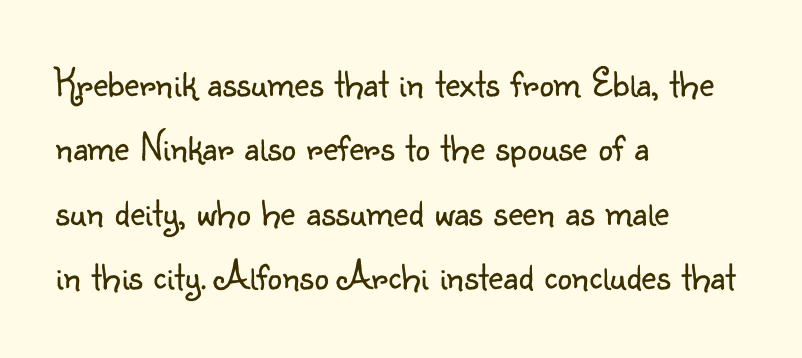
The image shows 41 px light sans-serif type, upright; set left-aligned, normal line spacing (1.57x), normal letter spacing, not underlined; low stroke contrast and a small x-height.
